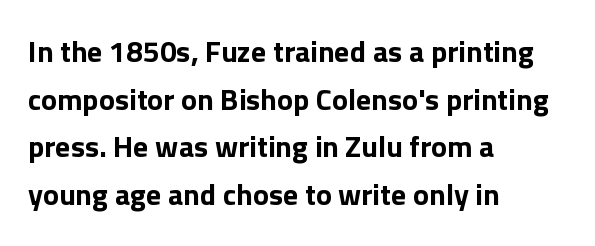
The image shows 30 px bold sans-serif type, upright; set left-aligned, normal line spacing (1.59x), normal letter spacing, not underlined; a medium x-height.
